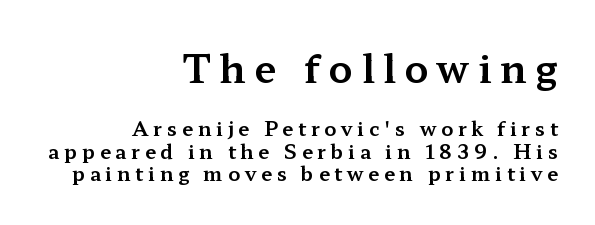
{"serif": "yes", "italic": "no", "width": "wide", "stroke_contrast": "medium", "x_height": "medium", "monospaced": "no", "underline": "no", "align": "right", "line_spacing": "tight", "line_spacing_ratio": 1.13, "letter_spacing": "wide", "letter_spacing_em": 0.23, "larger_block": "first", "size_ratio": 1.95, "glyph_px": 39}
